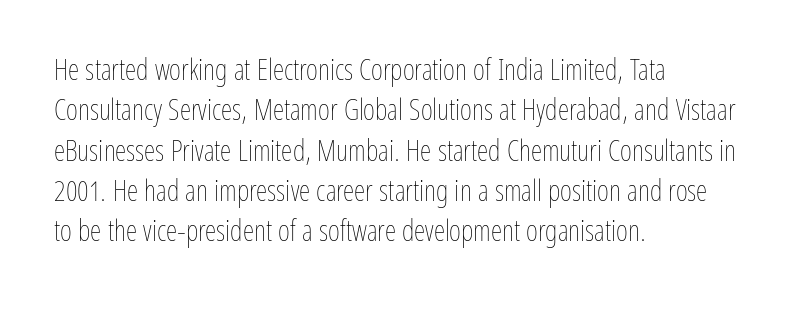
The image shows 29 px thin, condensed type, upright; set left-aligned, normal line spacing (1.39x), normal letter spacing, not underlined; low stroke contrast and a medium x-height.
